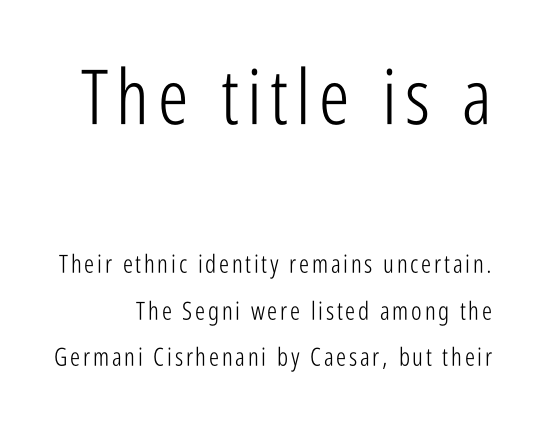
Q: Is the text bold? A: No.
Q: Is the text italic (slanted)? A: No, it is upright.
Q: Is the typeface a serif or a sans-serif typeface? A: Sans-serif.
Q: Is the text underlined? A: No.
Q: Which block of text is set in a larger size, the first (top) or the second (bottom)? A: The first (top) one.
Q: Width (condensed, normal, or wide)? A: Condensed.
Q: Stroke contrast? A: Low.
Q: x-height? A: Medium.
Q: Monospaced? A: No.
